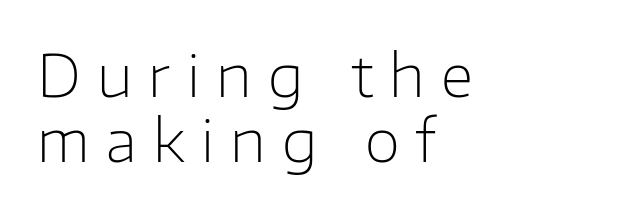
What's the leading like? Squeezed, with rows nearly overlapping. In terms of posture, this sample is upright. Think of a printed novel: that variable character pitch is what you see here. The strip under each line holds only bare page. Look at the tracking — it's clearly loosened, letters drifting apart.
